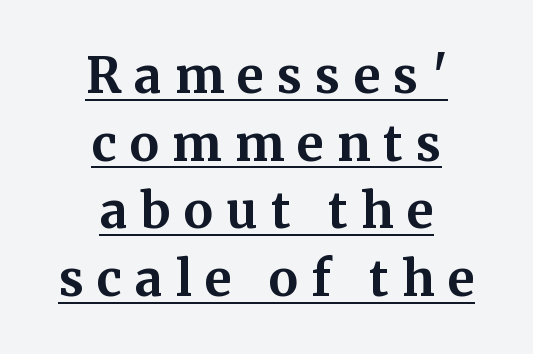
{"serif": "yes", "italic": "no", "bold": "yes", "weight": "bold", "width": "normal", "stroke_contrast": "medium", "x_height": "medium", "monospaced": "no", "underline": "yes", "align": "center", "line_spacing": "normal", "line_spacing_ratio": 1.38, "letter_spacing": "wide", "letter_spacing_em": 0.27, "glyph_px": 49}
